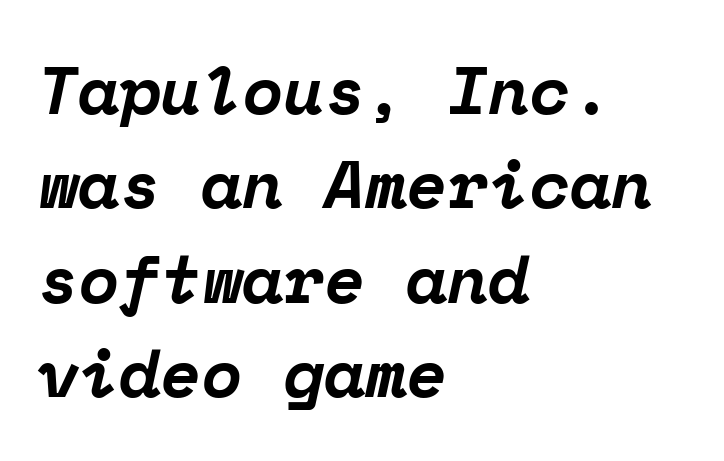
What's the leading like? Ordinary, nothing unusual. Glyph-to-glyph distance matches everyday printed text. Heavy, bold letterforms. Typeset ragged right — the left edge is the straight one. Here the designer chose a console-style face with uniform glyph widths.
